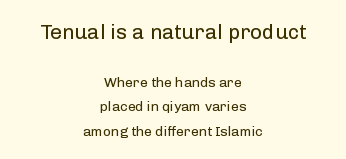
{"italic": "no", "bold": "no", "underline": "no", "align": "center", "line_spacing_ratio": 1.75, "letter_spacing": "normal", "letter_spacing_em": 0.0, "larger_block": "first", "size_ratio": 1.5, "glyph_px": 21}
